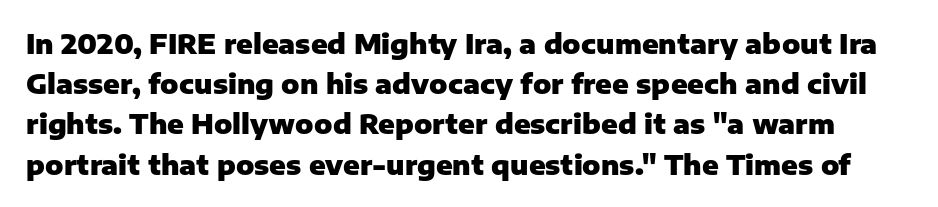
The strokes are fattened all the way to bold. A roman cut, with each character standing at attention. Only glyphs here, with clear space below each row. Regarding leading, the lines here are spaced in the standard way. The type is set solid horizontally, with unmodified tracking.
